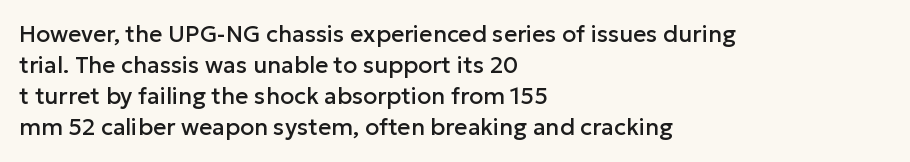
The designer left line spacing at the default. Glance below the letters and you will spot only blank space. The letters sit at their default tracking, neither squeezed nor spread. If you drew a line through each stem, it would be perfectly vertical. The compositor pushed each line to the left boundary.
